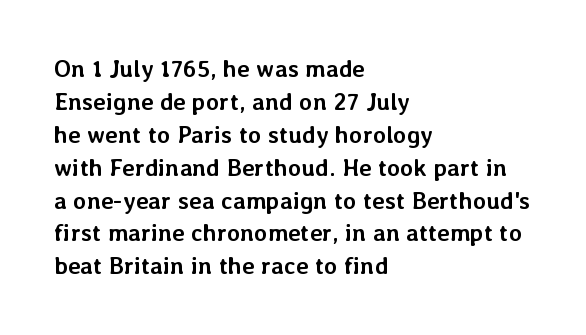
Q: Is the text bold? A: Yes.
Q: Is the text italic (slanted)? A: No, it is upright.
Q: Is the text underlined? A: No.
Q: How is the paragraph aligned? A: Left-aligned.
Q: Is the spacing between letters normal or unusually wide? A: Normal.
Q: Is the spacing between lines tight, normal or loose? A: Normal.
